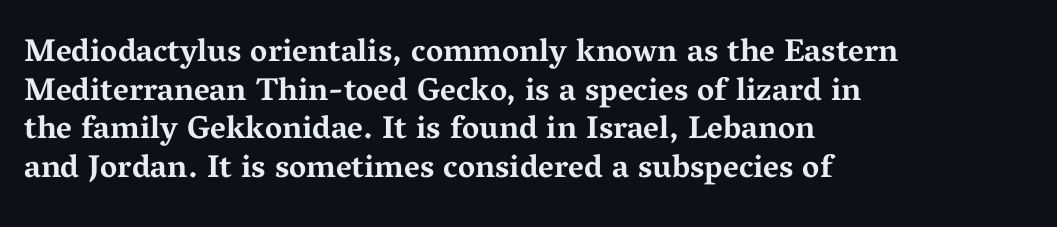
Q: Is the text bold? A: Yes.
Q: Is the text italic (slanted)? A: No, it is upright.
Q: Is the typeface a serif or a sans-serif typeface? A: Serif.
Q: Is the text underlined? A: No.
Q: How is the paragraph aligned? A: Left-aligned.
Q: Is the spacing between letters normal or unusually wide? A: Normal.
Q: Width (condensed, normal, or wide)? A: Wide.
Q: Stroke contrast? A: Medium.
Q: x-height? A: Medium.
Q: Monospaced? A: No.
